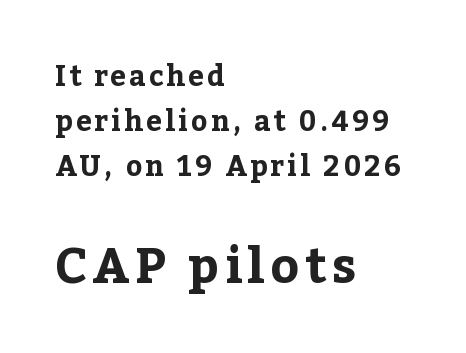
If you drew a ruler down the left edge, every line would touch it. This is the regular roman posture of the typeface. Successive baselines arrive at the customary interval. Regarding serifs, this sample has them.
